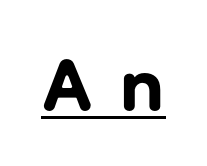
Q: Is the text bold? A: Yes.
Q: Is the text italic (slanted)? A: No, it is upright.
Q: Is the typeface a serif or a sans-serif typeface? A: Sans-serif.
Q: Is the text underlined? A: Yes.
Q: Is the spacing between letters normal or unusually wide? A: Unusually wide.
Q: Width (condensed, normal, or wide)? A: Normal.
Q: Stroke contrast? A: Low.
Q: x-height? A: Medium.
Q: Monospaced? A: No.
